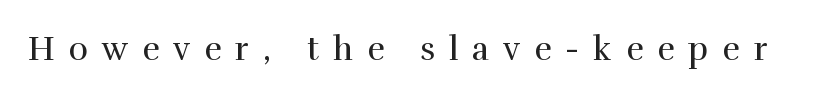
{"serif": "yes", "italic": "no", "bold": "no", "weight": "regular", "width": "normal", "x_height": "medium", "monospaced": "no", "underline": "no", "letter_spacing": "wide", "letter_spacing_em": 0.42, "glyph_px": 33}
